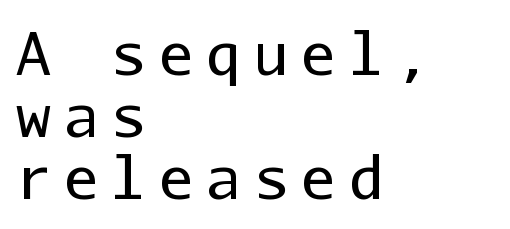
Q: Is the text bold? A: No.
Q: Is the text italic (slanted)? A: No, it is upright.
Q: Is the typeface a serif or a sans-serif typeface? A: Sans-serif.
Q: Is the text underlined? A: No.
Q: How is the paragraph aligned? A: Left-aligned.
Q: Is the spacing between letters normal or unusually wide? A: Unusually wide.
Q: Is the spacing between lines tight, normal or loose? A: Tight.
Q: Width (condensed, normal, or wide)? A: Normal.
Q: Stroke contrast? A: Low.
Q: x-height? A: Medium.
Q: Monospaced? A: Yes.
